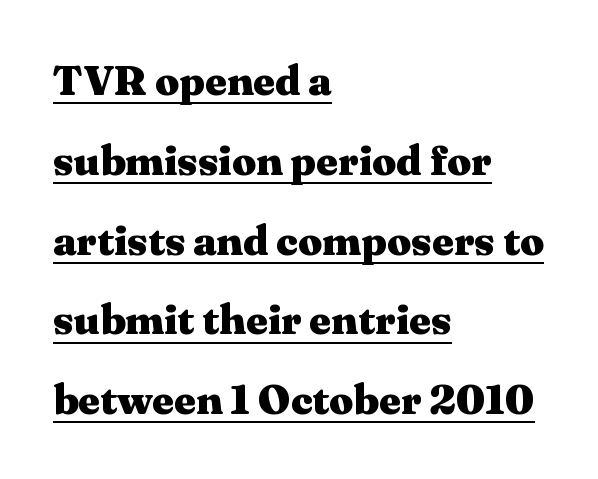
{"serif": "yes", "italic": "no", "bold": "yes", "weight": "heavy", "width": "wide", "stroke_contrast": "medium", "x_height": "medium", "monospaced": "no", "underline": "yes", "align": "left", "line_spacing": "loose", "line_spacing_ratio": 1.9, "letter_spacing": "normal", "letter_spacing_em": 0.0, "glyph_px": 42}
